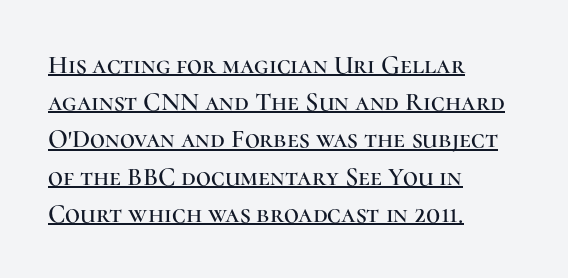
You can see a thin bar hugging the bottom of the glyphs. No italicization has been applied; the sample stays upright. You could call the tracking neutral — neither tight nor loose. The ragged edge is on the right, which tells us the setting is flush left. The rows are spaced the way most documents space them.
